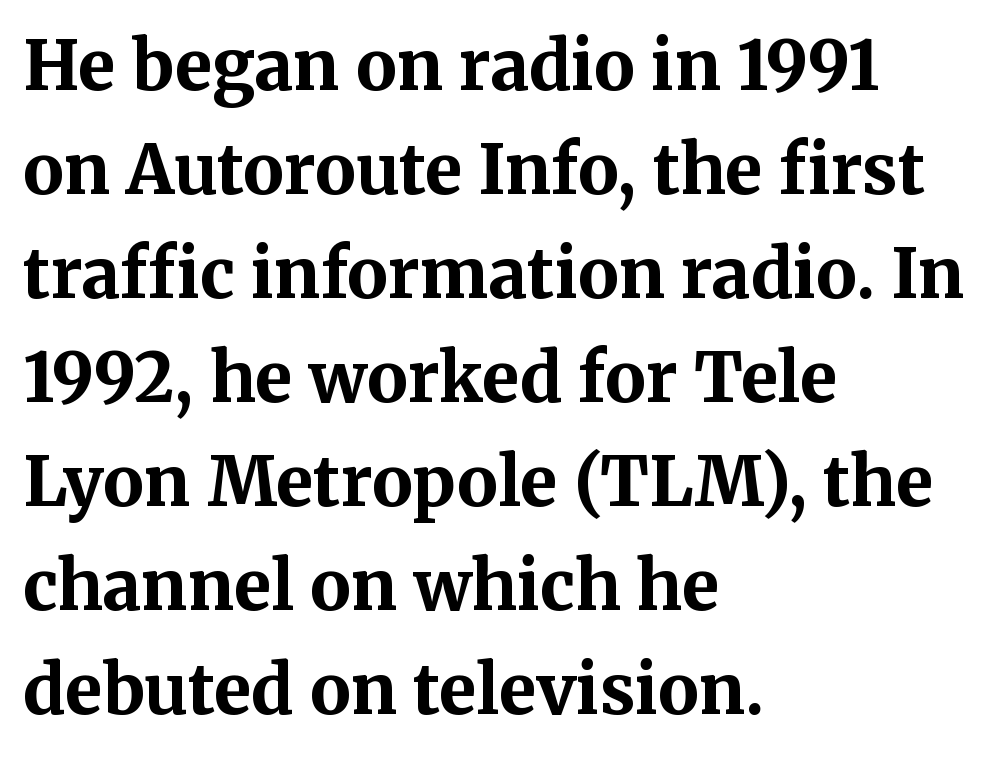
Q: Is the text bold? A: Yes.
Q: Is the text italic (slanted)? A: No, it is upright.
Q: Is the typeface a serif or a sans-serif typeface? A: Serif.
Q: Is the text underlined? A: No.
Q: How is the paragraph aligned? A: Left-aligned.
Q: Is the spacing between letters normal or unusually wide? A: Normal.
Q: Is the spacing between lines tight, normal or loose? A: Normal.
Q: Width (condensed, normal, or wide)? A: Normal.
Q: Stroke contrast? A: Medium.
Q: x-height? A: Medium.
Q: Monospaced? A: No.
